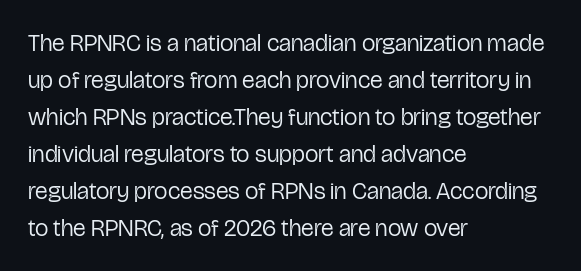
Vertical strokes here are truly vertical. Every row of glyphs begins at an identical x-position on the left. Between one letter and the next there's only the usual sliver of space. Only glyphs here, with clear space below each row.
